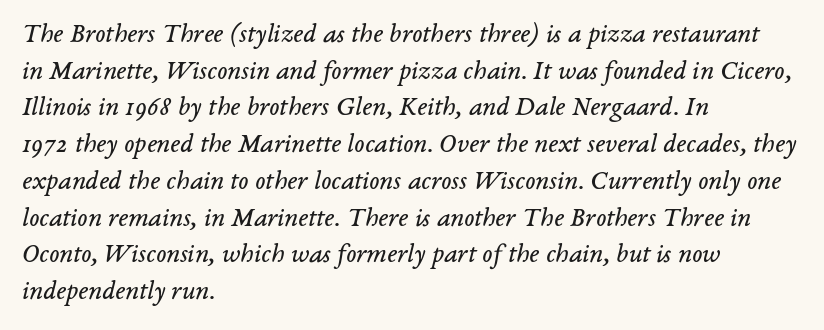
{"italic": "yes", "lean": "right", "slant_degrees": 14, "bold": "no", "underline": "no", "align": "left", "line_spacing": "normal", "line_spacing_ratio": 1.36, "letter_spacing": "normal", "letter_spacing_em": 0.0, "glyph_px": 27}
